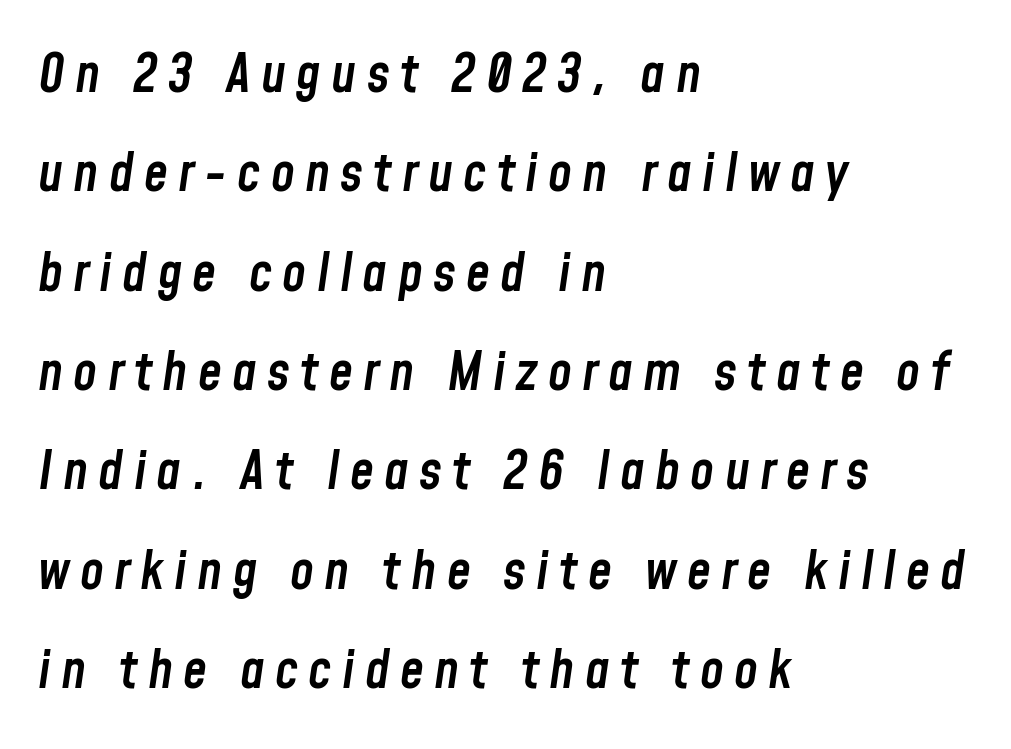
Q: Is the text bold? A: Semi-bold.
Q: Is the text italic (slanted)? A: Yes, it leans right by about 8 degrees.
Q: Is the text underlined? A: No.
Q: How is the paragraph aligned? A: Left-aligned.
Q: Width (condensed, normal, or wide)? A: Condensed.
Q: Stroke contrast? A: Low.
Q: x-height? A: Medium.
Q: Monospaced? A: No.
